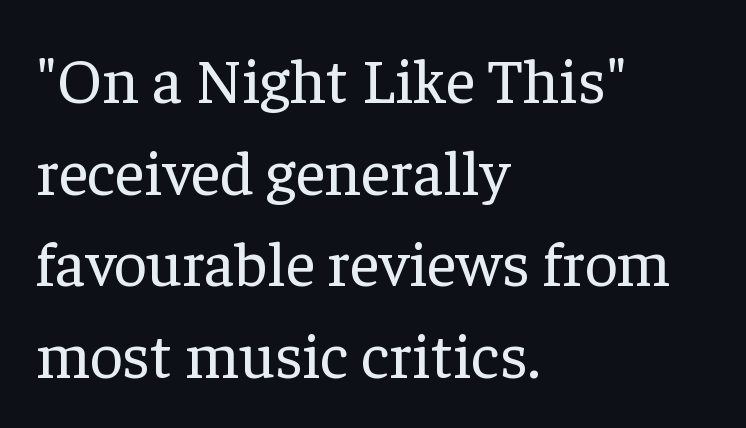
Q: Is the text bold? A: No.
Q: Is the text italic (slanted)? A: No, it is upright.
Q: Is the typeface a serif or a sans-serif typeface? A: Serif.
Q: Is the text underlined? A: No.
Q: How is the paragraph aligned? A: Left-aligned.
Q: Is the spacing between letters normal or unusually wide? A: Normal.
Q: Is the spacing between lines tight, normal or loose? A: Normal.
Q: Width (condensed, normal, or wide)? A: Normal.
Q: Stroke contrast? A: Low.
Q: x-height? A: Medium.
Q: Monospaced? A: No.
